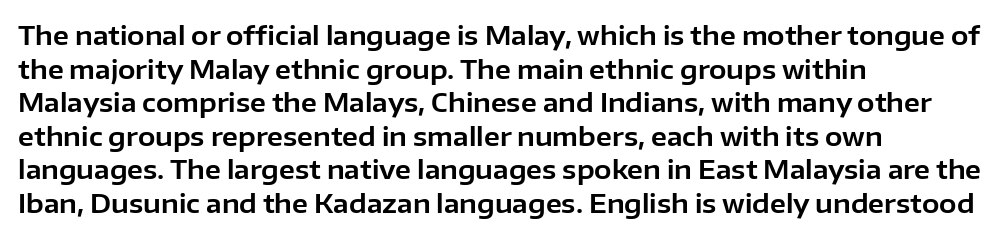
The image shows 26 px text type, upright; set left-aligned, normal line spacing (1.29x), normal letter spacing, not underlined.
